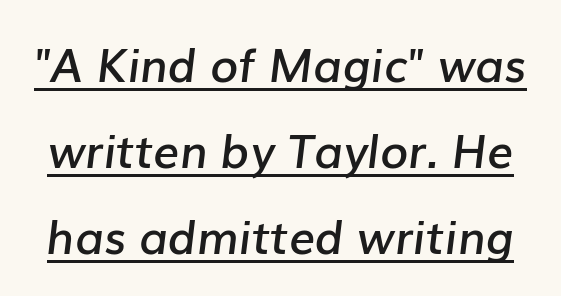
The image shows 46 px semibold type, italic (leaning right); set line spacing 1.87x, normal letter spacing, underlined; low stroke contrast and a medium x-height.
